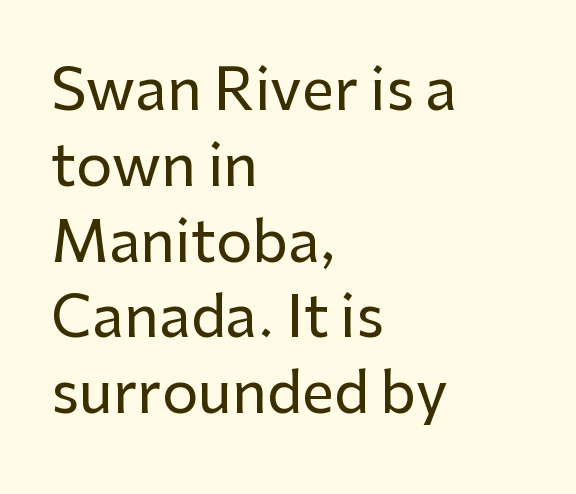
Tracking value appears to be zero — textbook default spacing. If you drew a line through each stem, it would be perfectly vertical. Glance below the letters and you will spot only blank space. A typesetter would call this leading conventional body-copy spacing. Leftover space on each line is placed entirely after the last word.
